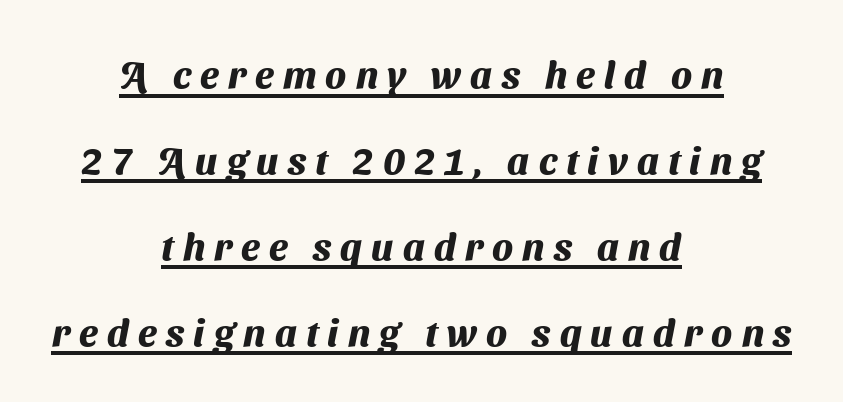
Q: Is the text bold? A: Yes.
Q: Is the typeface a serif or a sans-serif typeface? A: Sans-serif.
Q: Is the text underlined? A: Yes.
Q: How is the paragraph aligned? A: Centered.
Q: Is the spacing between letters normal or unusually wide? A: Unusually wide.
Q: Is the spacing between lines tight, normal or loose? A: Loose.
Q: Width (condensed, normal, or wide)? A: Normal.
Q: Stroke contrast? A: Medium.
Q: x-height? A: Medium.
Q: Monospaced? A: No.
